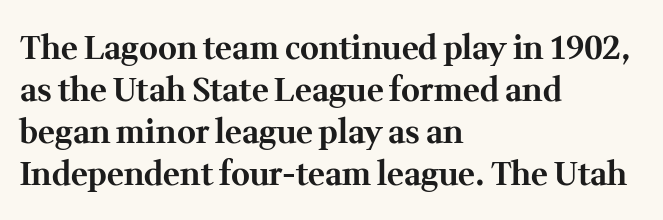
The image shows 32 px bold serif type, upright; set left-aligned, normal line spacing (1.31x), normal letter spacing, not underlined; medium stroke contrast and a medium x-height.
